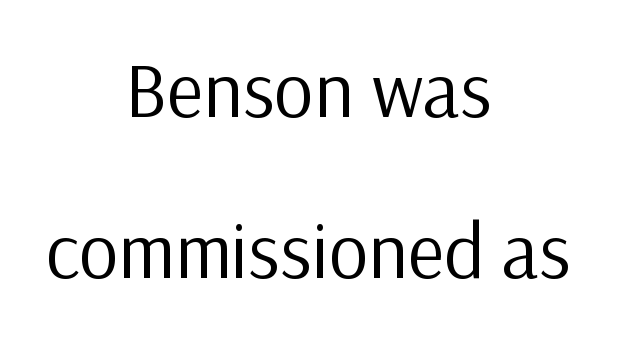
Q: Is the text bold? A: No.
Q: Is the text italic (slanted)? A: No, it is upright.
Q: Is the typeface a serif or a sans-serif typeface? A: Sans-serif.
Q: Is the text underlined? A: No.
Q: How is the paragraph aligned? A: Centered.
Q: Is the spacing between letters normal or unusually wide? A: Normal.
Q: Is the spacing between lines tight, normal or loose? A: Loose.
Q: Width (condensed, normal, or wide)? A: Normal.
Q: Stroke contrast? A: Low.
Q: x-height? A: Medium.
Q: Monospaced? A: No.
